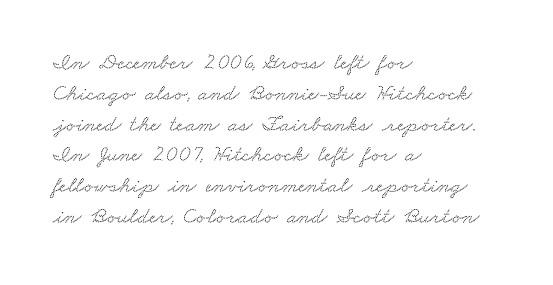
Q: Is the text underlined? A: No.
Q: How is the paragraph aligned? A: Left-aligned.
Q: Is the spacing between letters normal or unusually wide? A: Normal.
Q: Is the spacing between lines tight, normal or loose? A: Normal.
